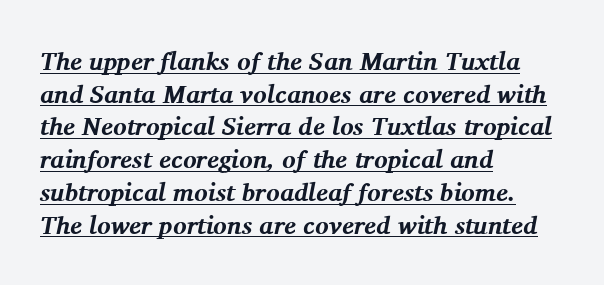
The face used here is rendered with its standard letterfit. Underline: present. These words are printed bold, with thick strokes throughout. The text block is weighted toward the left margin, trailing off unevenly rightward. How would I describe the line gaps? Plain and ordinary. The face used here has a pronounced slope to its letters.
